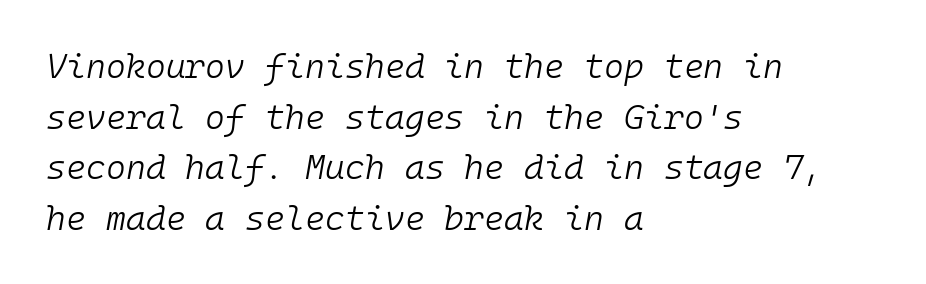
Q: Is the text bold? A: No.
Q: Is the text italic (slanted)? A: Yes, it leans right by about 10 degrees.
Q: Is the text underlined? A: No.
Q: How is the paragraph aligned? A: Left-aligned.
Q: Is the spacing between letters normal or unusually wide? A: Normal.
Q: Is the spacing between lines tight, normal or loose? A: Normal.
Q: Width (condensed, normal, or wide)? A: Normal.
Q: Stroke contrast? A: Low.
Q: x-height? A: Medium.
Q: Monospaced? A: Yes.
